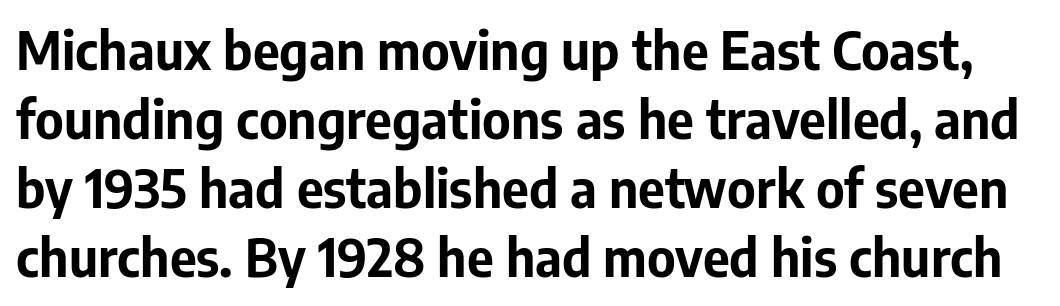
{"serif": "no", "italic": "no", "bold": "yes", "weight": "bold", "width": "normal", "stroke_contrast": "low", "x_height": "medium", "monospaced": "no", "underline": "no", "line_spacing": "normal", "line_spacing_ratio": 1.33, "letter_spacing": "normal", "letter_spacing_em": 0.0, "glyph_px": 52}
